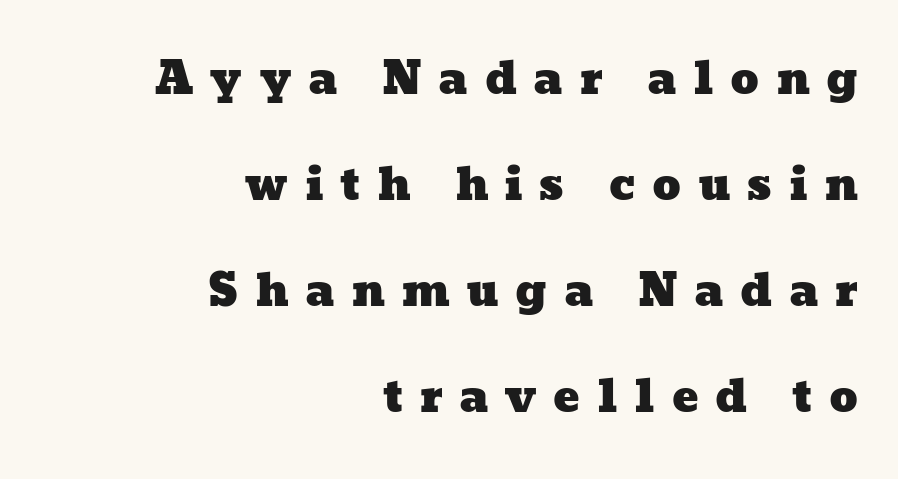
Q: Is the text underlined? A: No.
Q: How is the paragraph aligned? A: Right-aligned.
Q: Is the spacing between letters normal or unusually wide? A: Unusually wide.
Q: Is the spacing between lines tight, normal or loose? A: Loose.
Q: Width (condensed, normal, or wide)? A: Wide.
Q: Stroke contrast? A: Low.
Q: x-height? A: Medium.
Q: Monospaced? A: No.
